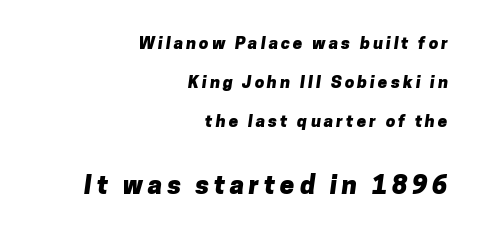
Regarding leading, the lines here are spaced well apart. Type without underlining. Which chunk is bigger? The second one — the bottom block dwarfs the top. What weight is shown? A full bold with thick strokes. The compositor pushed each line to the right boundary.
